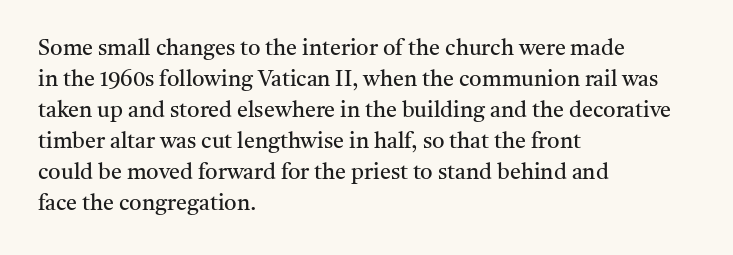
The image shows 22 px text type, upright; set left-aligned, normal line spacing (1.41x), normal letter spacing, not underlined.
